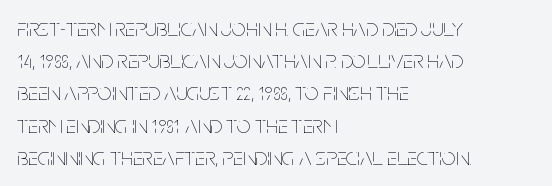
These lines keep a tight, regular rhythm from letter to letter. This sample is left-justified, so line endings fall wherever the words run out. The space between consecutive lines is moderate. Do the letters lean? They stand straight. The passage shown is not underscored anywhere. Stems and bowls with no extra thickness — not bold.
